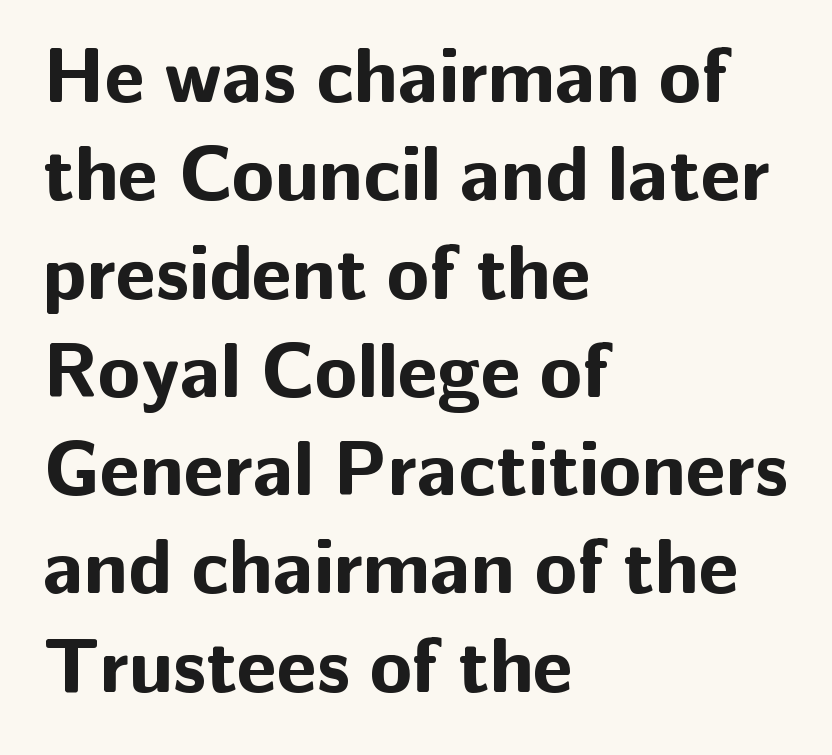
Q: Is the text bold? A: Yes.
Q: Is the text italic (slanted)? A: No, it is upright.
Q: Is the typeface a serif or a sans-serif typeface? A: Sans-serif.
Q: Is the text underlined? A: No.
Q: How is the paragraph aligned? A: Left-aligned.
Q: Is the spacing between letters normal or unusually wide? A: Normal.
Q: Is the spacing between lines tight, normal or loose? A: Normal.
Q: Width (condensed, normal, or wide)? A: Normal.
Q: Stroke contrast? A: Low.
Q: x-height? A: Medium.
Q: Monospaced? A: No.
